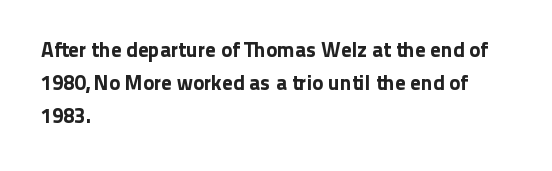
The image shows 21 px text type, upright; set left-aligned, normal line spacing (1.58x), normal letter spacing, not underlined.
